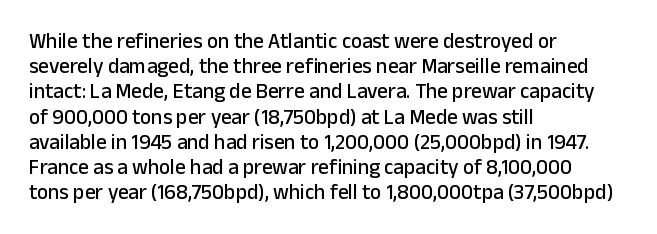
The image shows 21 px text type, upright; set left-aligned, line spacing 1.2x, normal letter spacing, not underlined.
